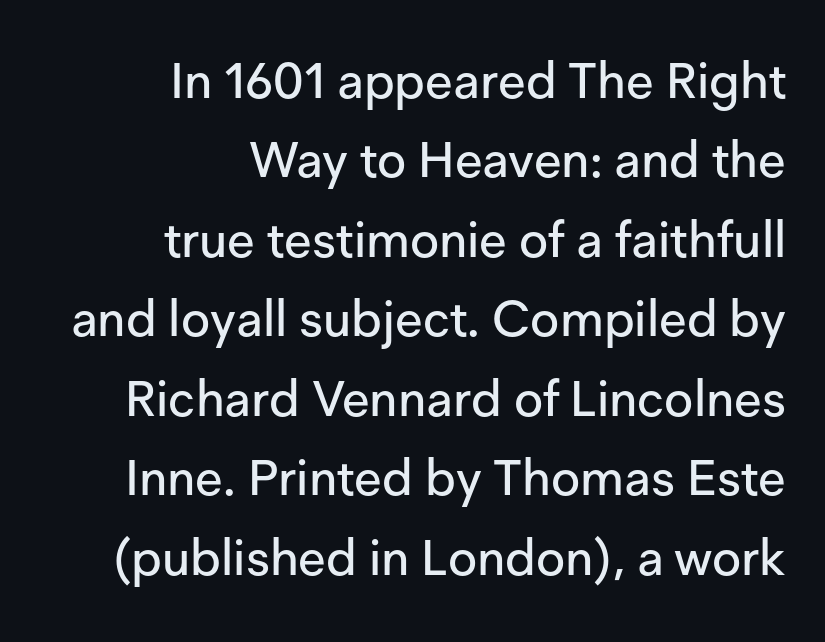
Vertically, the passage feels balanced, rows spaced as you'd expect. The font family rendered here belongs to the sans-serif group. The space directly below the letters is spotless. A flush-right, rag-left setting is used for this passage. A roman cut, with each character standing at attention. How are the letters spaced? Ordinarily, with no added tracking.
